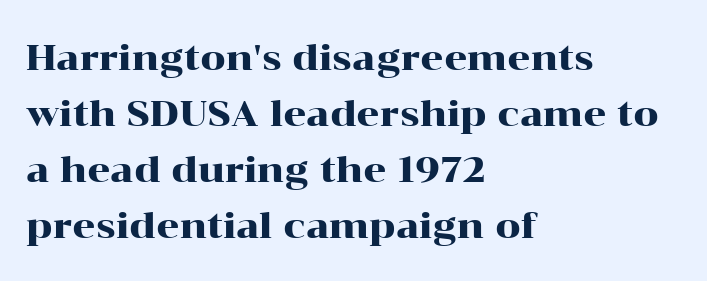
{"serif": "yes", "italic": "no", "width": "wide", "stroke_contrast": "high", "x_height": "medium", "monospaced": "no", "underline": "no", "align": "left", "line_spacing": "normal", "line_spacing_ratio": 1.56, "letter_spacing": "normal", "letter_spacing_em": 0.0, "glyph_px": 36}
